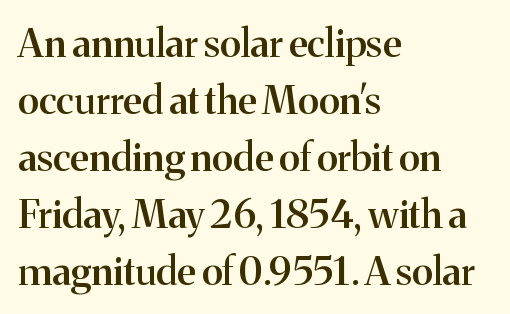
{"serif": "yes", "italic": "no", "bold": "semi", "weight": "semibold", "width": "normal", "stroke_contrast": "medium", "x_height": "medium", "monospaced": "no", "underline": "no", "align": "left", "line_spacing": "normal", "line_spacing_ratio": 1.46, "letter_spacing": "normal", "letter_spacing_em": 0.0, "glyph_px": 39}
